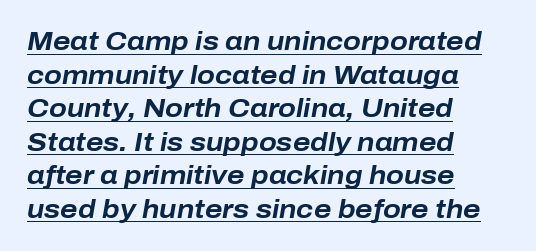
{"italic": "yes", "lean": "right", "slant_degrees": 10, "bold": "yes", "underline": "yes", "align": "left", "line_spacing": "normal", "line_spacing_ratio": 1.29, "letter_spacing": "normal", "letter_spacing_em": 0.0, "glyph_px": 26}
